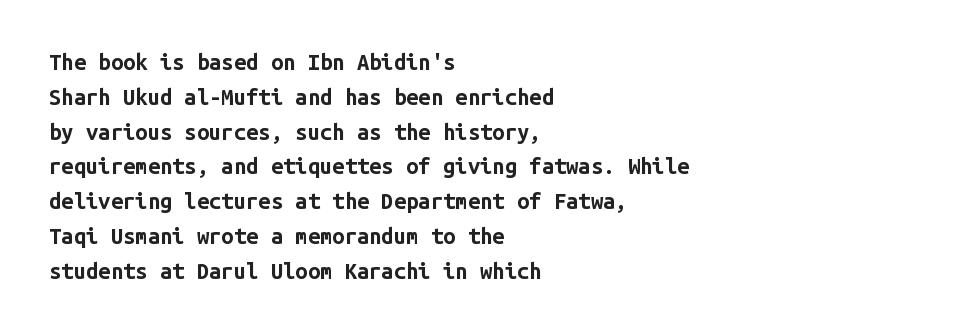
One-word summary of the alignment: left. Characters remain perfectly vertical along every line. Words float on clear page, feet unadorned. Look at the tracking — it's just the regular setting, nothing added.
